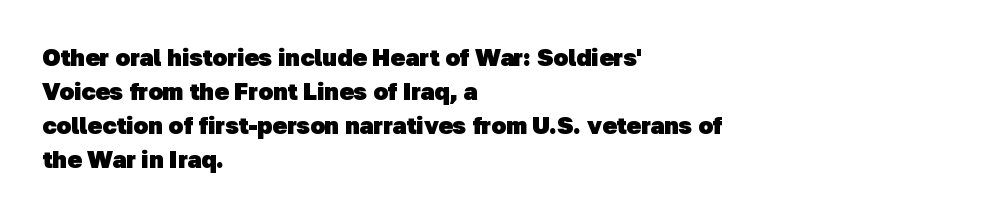
{"bold": "yes", "underline": "no", "align": "left", "line_spacing": "normal", "line_spacing_ratio": 1.41, "letter_spacing": "normal", "letter_spacing_em": 0.0, "glyph_px": 24}
